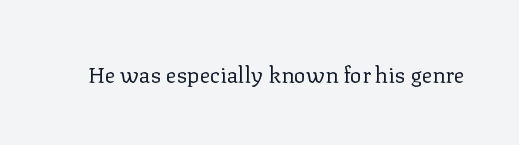
Q: Is the text bold? A: No.
Q: Is the text italic (slanted)? A: No, it is upright.
Q: Is the text underlined? A: No.
Q: Is the spacing between letters normal or unusually wide? A: Normal.
